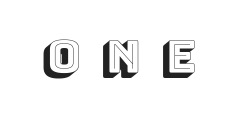
The image shows 46 px text type, upright; set unusually wide letter spacing (+0.45 em), not underlined; a large x-height.
